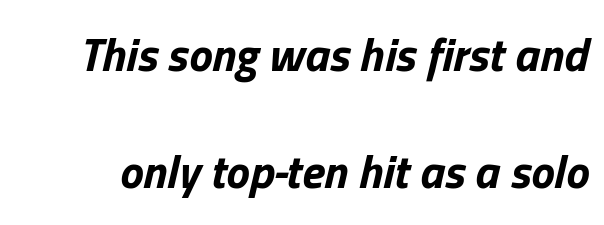
Do the characters align in a grid? No, the font is proportional. Beneath every word, the page is bare. Students, note that the glyphs here touch the page at normal intervals. This block would shrink considerably if given ordinary leading; it's expanded now.
